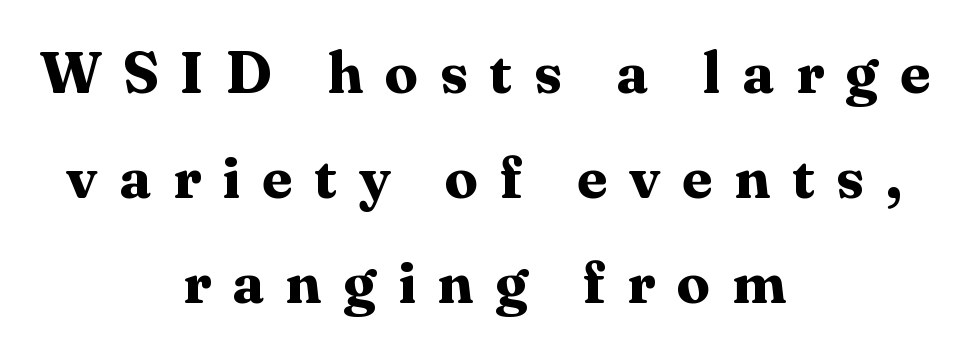
Q: Is the text bold? A: Yes.
Q: Is the text italic (slanted)? A: No, it is upright.
Q: Is the typeface a serif or a sans-serif typeface? A: Serif.
Q: Is the text underlined? A: No.
Q: How is the paragraph aligned? A: Centered.
Q: Is the spacing between letters normal or unusually wide? A: Unusually wide.
Q: Width (condensed, normal, or wide)? A: Normal.
Q: Stroke contrast? A: Medium.
Q: x-height? A: Medium.
Q: Monospaced? A: No.
